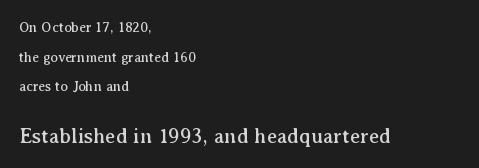
Q: Is the text italic (slanted)? A: No, it is upright.
Q: Is the text underlined? A: No.
Q: How is the paragraph aligned? A: Left-aligned.
Q: Is the spacing between letters normal or unusually wide? A: Normal.
Q: Is the spacing between lines tight, normal or loose? A: Loose.
Q: Which block of text is set in a larger size, the first (top) or the second (bottom)? A: The second (bottom) one.
